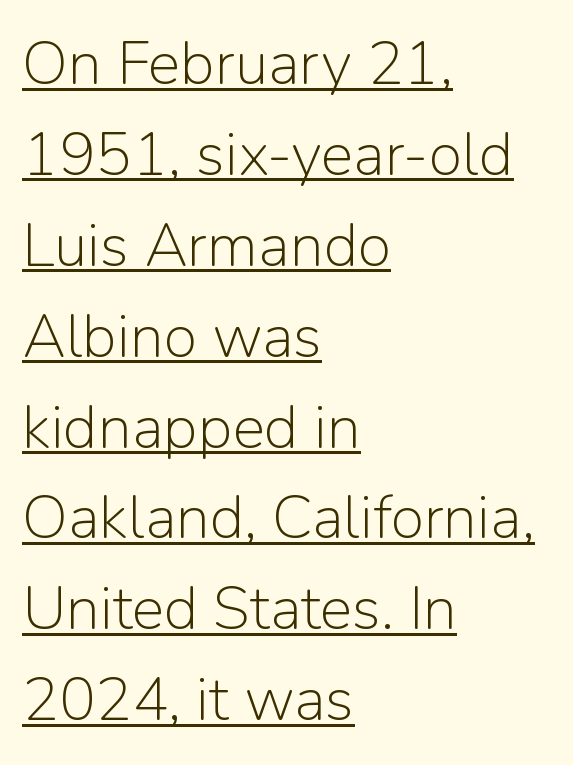
The rendering keeps characters at their native spacing. Vertical spacing — default. Every row of glyphs begins at an identical x-position on the left. Posture: vertical. What kind of face is this? One without serifs — a sans.
